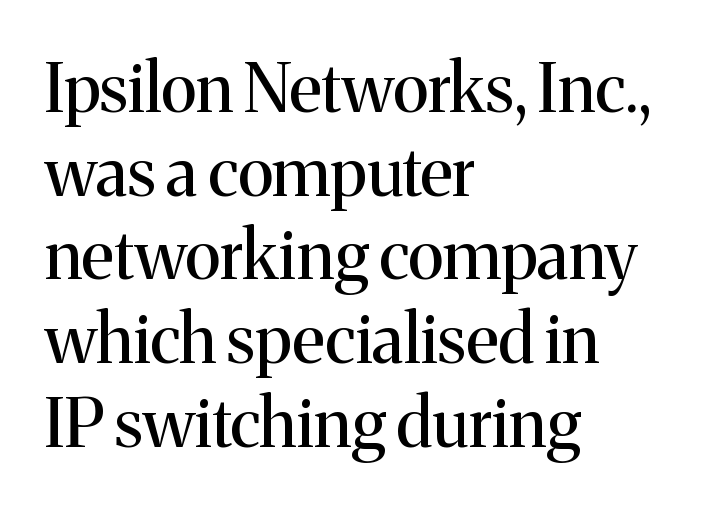
The image shows 68 px regular-weight serif type, upright; set left-aligned, line spacing 1.23x, normal letter spacing, not underlined; medium stroke contrast and a medium x-height.
